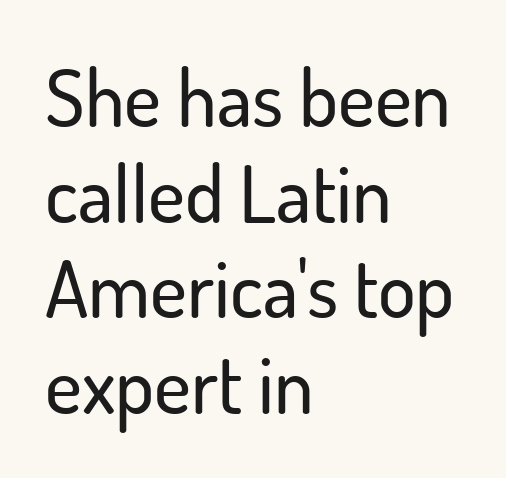
Q: Is the text italic (slanted)? A: No, it is upright.
Q: Is the typeface a serif or a sans-serif typeface? A: Sans-serif.
Q: Is the text underlined? A: No.
Q: How is the paragraph aligned? A: Left-aligned.
Q: Is the spacing between letters normal or unusually wide? A: Normal.
Q: Width (condensed, normal, or wide)? A: Normal.
Q: Stroke contrast? A: Low.
Q: x-height? A: Small.
Q: Monospaced? A: No.
